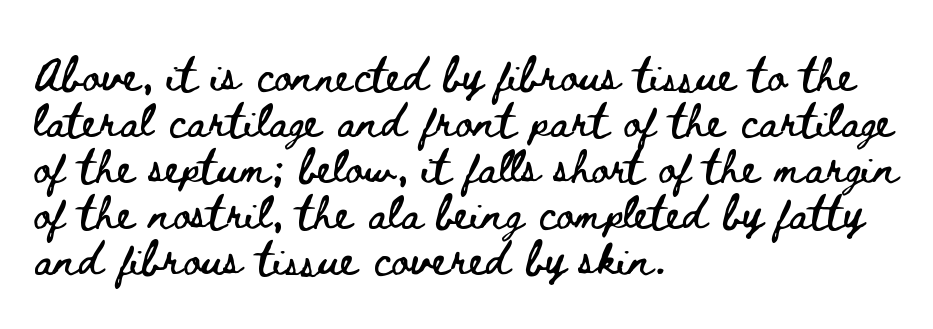
The image shows 34 px wide type; set left-aligned, normal line spacing (1.35x), normal letter spacing, not underlined; low stroke contrast and a small x-height.
